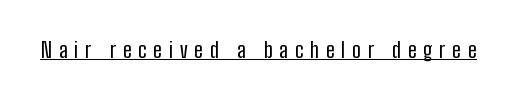
{"italic": "no", "underline": "yes", "letter_spacing": "wide", "letter_spacing_em": 0.33, "glyph_px": 21}
